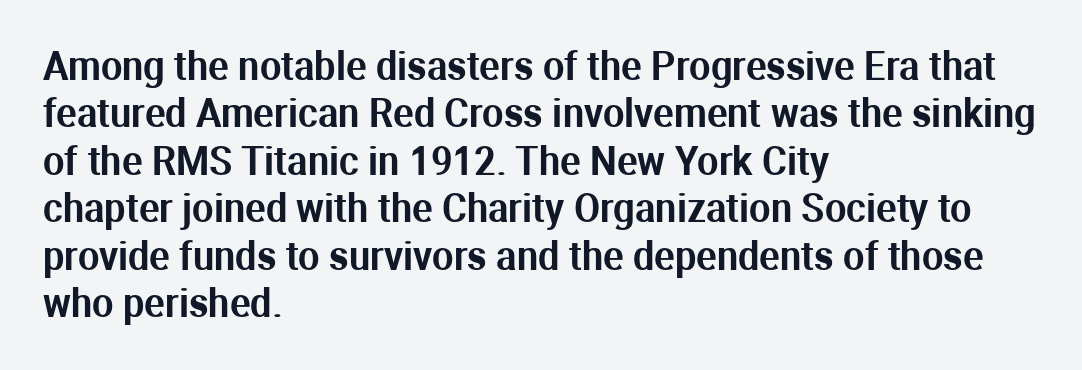
{"serif": "no", "italic": "no", "width": "normal", "stroke_contrast": "medium", "x_height": "medium", "monospaced": "no", "underline": "no", "align": "left", "line_spacing": "normal", "line_spacing_ratio": 1.25, "letter_spacing": "normal", "letter_spacing_em": 0.0, "glyph_px": 38}
